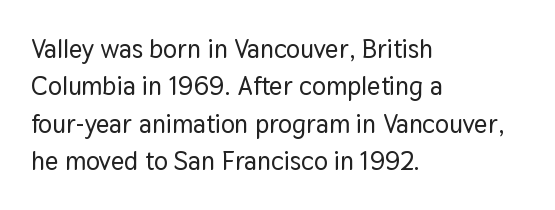
The image shows 26 px text type, upright; set left-aligned, normal line spacing (1.44x), normal letter spacing, not underlined.
